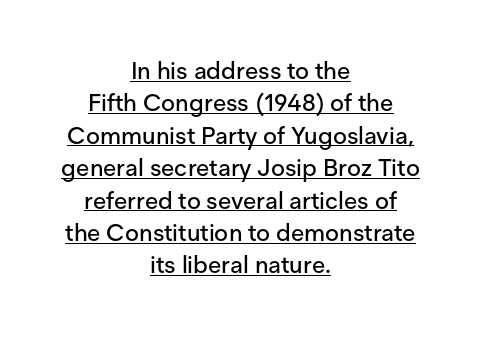
{"italic": "no", "underline": "yes", "align": "center", "line_spacing": "normal", "line_spacing_ratio": 1.35, "letter_spacing": "normal", "letter_spacing_em": 0.0, "glyph_px": 24}
